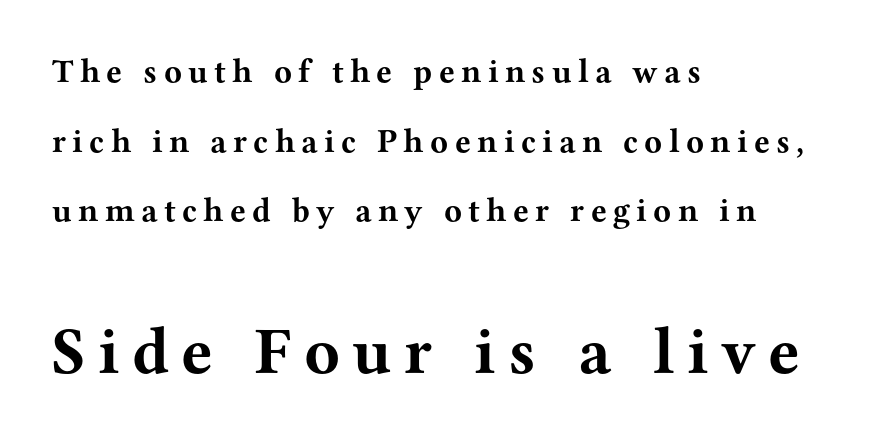
Q: Is the text bold? A: Yes.
Q: Is the text italic (slanted)? A: No, it is upright.
Q: Is the typeface a serif or a sans-serif typeface? A: Serif.
Q: Is the text underlined? A: No.
Q: How is the paragraph aligned? A: Left-aligned.
Q: Is the spacing between lines tight, normal or loose? A: Loose.
Q: Which block of text is set in a larger size, the first (top) or the second (bottom)? A: The second (bottom) one.
Q: Width (condensed, normal, or wide)? A: Wide.
Q: Stroke contrast? A: Medium.
Q: x-height? A: Medium.
Q: Monospaced? A: No.
